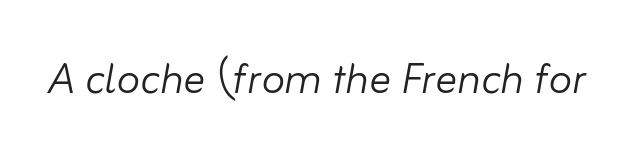
The image shows 54 px light type, italic (leaning right); set normal letter spacing, not underlined; low stroke contrast and a small x-height.
